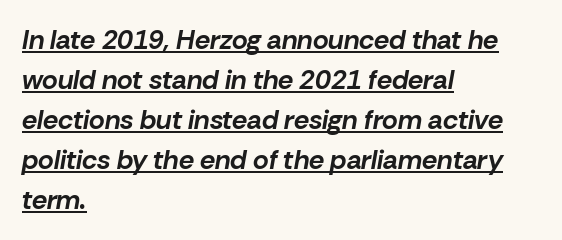
{"italic": "yes", "lean": "right", "slant_degrees": 10, "bold": "yes", "underline": "yes", "align": "left", "line_spacing": "normal", "line_spacing_ratio": 1.48, "letter_spacing": "normal", "letter_spacing_em": 0.0, "glyph_px": 27}
